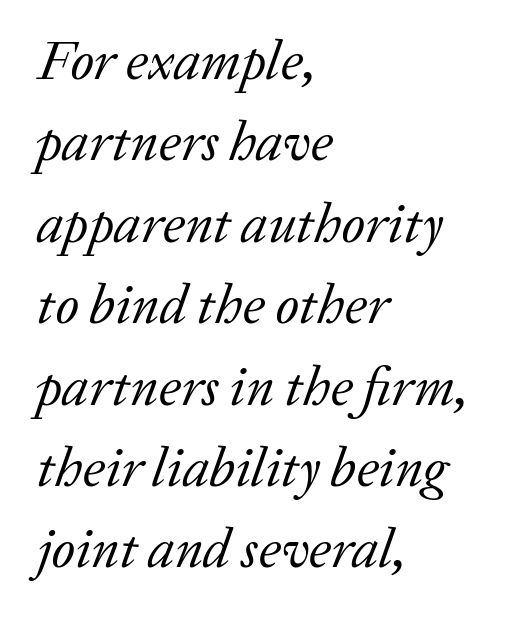
The image shows 55 px regular-weight serif type, italic (leaning right); set left-aligned, normal line spacing (1.48x), normal letter spacing, not underlined; low stroke contrast and a medium x-height.
